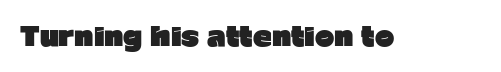
The image shows 26 px bold type, upright; set normal letter spacing, not underlined.
